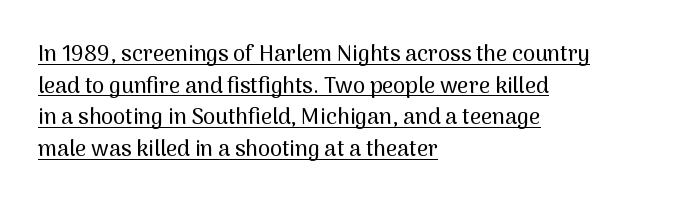
Q: Is the text italic (slanted)? A: No, it is upright.
Q: Is the text underlined? A: Yes.
Q: How is the paragraph aligned? A: Left-aligned.
Q: Is the spacing between letters normal or unusually wide? A: Normal.
Q: Is the spacing between lines tight, normal or loose? A: Normal.
